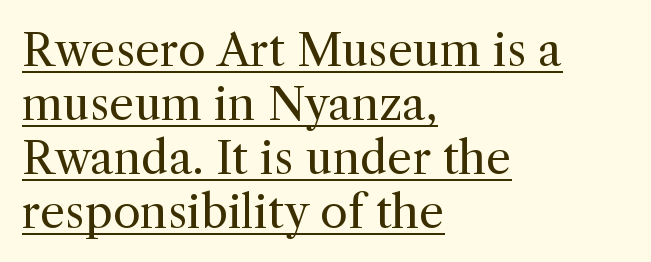
{"serif": "yes", "italic": "no", "bold": "no", "weight": "regular", "width": "normal", "x_height": "medium", "monospaced": "no", "underline": "yes", "align": "left", "line_spacing_ratio": 1.2, "letter_spacing": "normal", "letter_spacing_em": 0.0, "glyph_px": 45}
